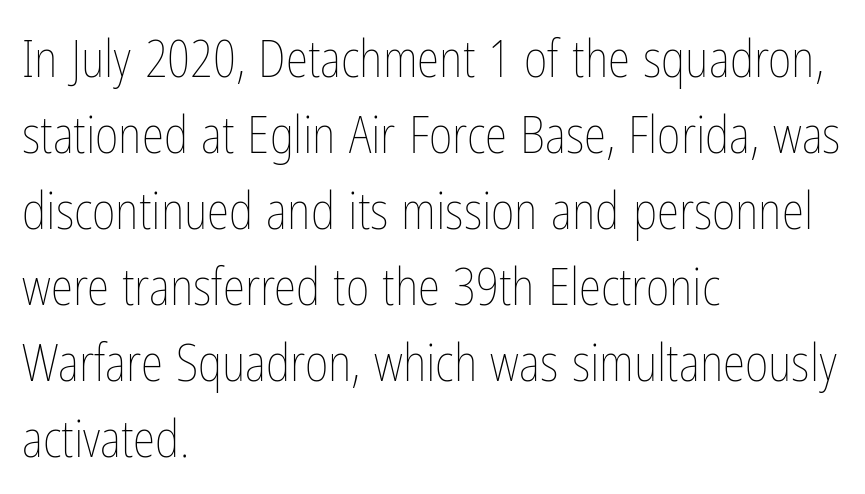
{"italic": "no", "bold": "no", "weight": "thin", "width": "condensed", "stroke_contrast": "low", "x_height": "medium", "monospaced": "no", "underline": "no", "align": "left", "line_spacing": "normal", "line_spacing_ratio": 1.49, "letter_spacing": "normal", "letter_spacing_em": 0.0, "glyph_px": 51}
